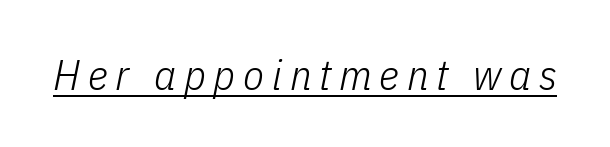
Spacing verdict: proportional, widths tailored to each character. You can see a thin bar hugging the bottom of the glyphs. Compared with a typical body face, this is equally light or lighter still. Characters are canted at an angle relative to the baseline's perpendicular.
